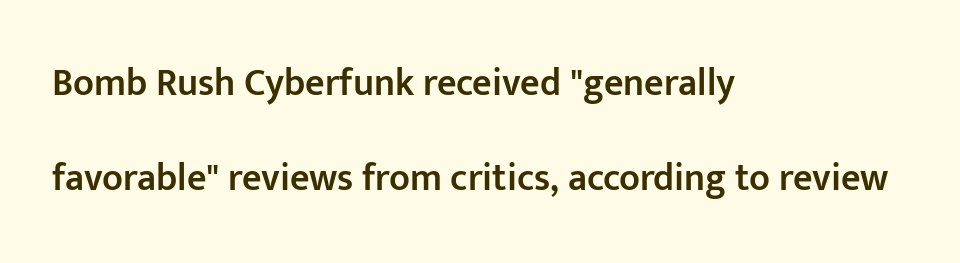
The image shows 38 px semibold sans-serif type, upright; set left-aligned, loose line spacing (2.49x), normal letter spacing, not underlined; low stroke contrast and a medium x-height.
